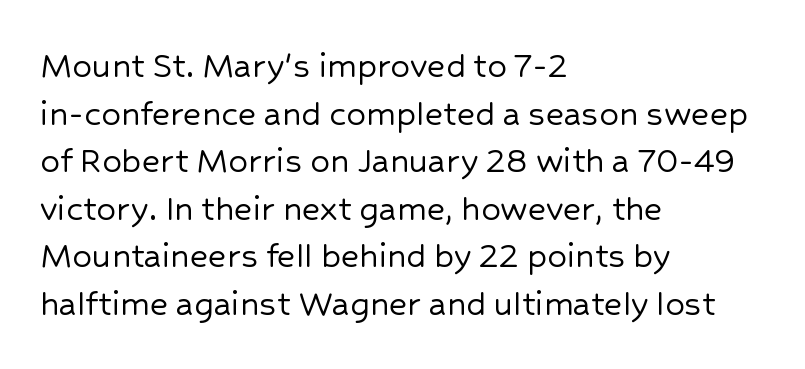
The image shows 39 px sans-serif type, upright; set left-aligned, line spacing 1.22x, normal letter spacing, not underlined; low stroke contrast and a medium x-height.
